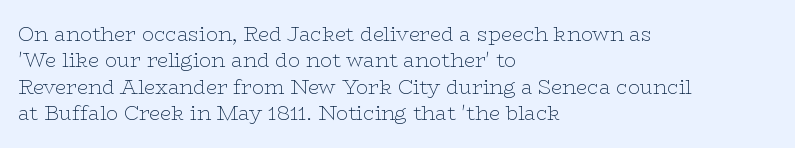
The image shows 20 px text type, upright; set left-aligned, normal line spacing (1.32x), normal letter spacing, not underlined.
